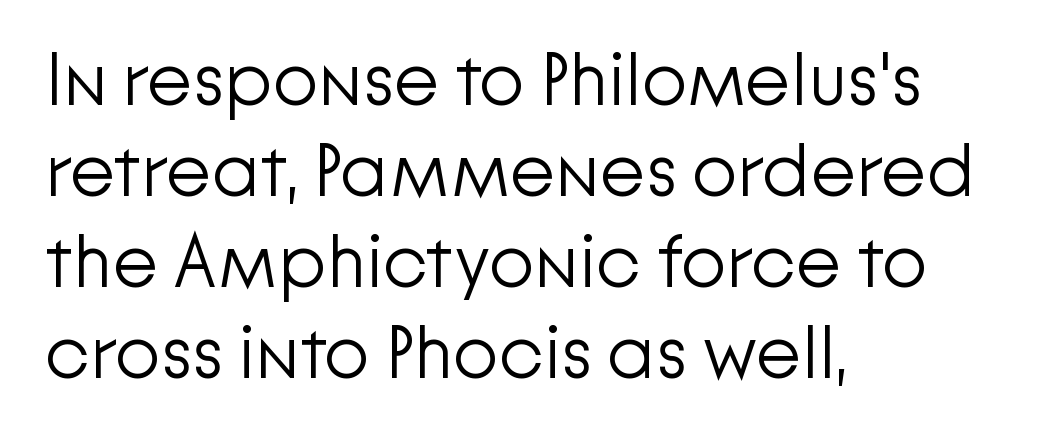
The image shows 74 px light sans-serif type, upright; set left-aligned, line spacing 1.23x, normal letter spacing, not underlined; low stroke contrast and a medium x-height.
